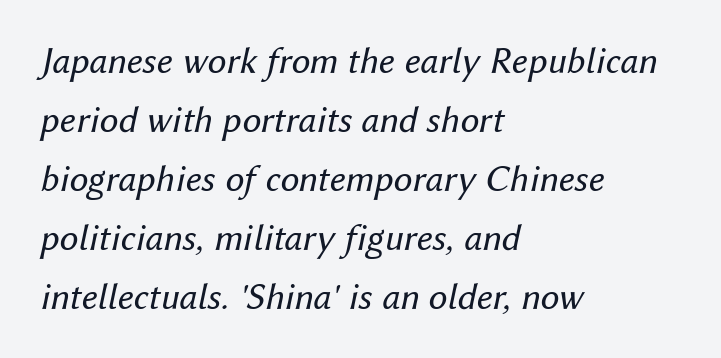
One-word summary of the alignment: left. Vertically, the passage feels balanced, rows spaced as you'd expect. Tracking here is standard; glyphs follow each other at the usual distance. The glyphs look as if they've been sheared to an angle. Each row of text sits above clean, open space. Here the designer chose a conventional face with non-uniform glyph widths.
